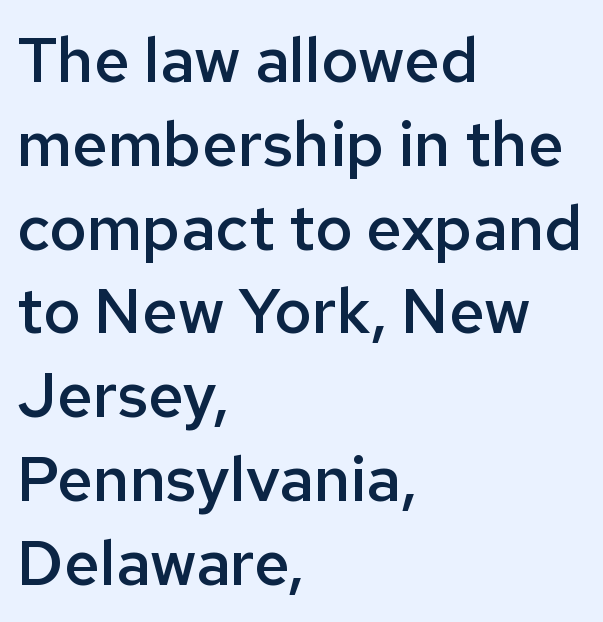
Q: Is the text bold? A: Semi-bold.
Q: Is the text italic (slanted)? A: No, it is upright.
Q: Is the typeface a serif or a sans-serif typeface? A: Sans-serif.
Q: Is the text underlined? A: No.
Q: How is the paragraph aligned? A: Left-aligned.
Q: Is the spacing between letters normal or unusually wide? A: Normal.
Q: Is the spacing between lines tight, normal or loose? A: Normal.
Q: Width (condensed, normal, or wide)? A: Normal.
Q: Stroke contrast? A: Low.
Q: x-height? A: Medium.
Q: Monospaced? A: No.
